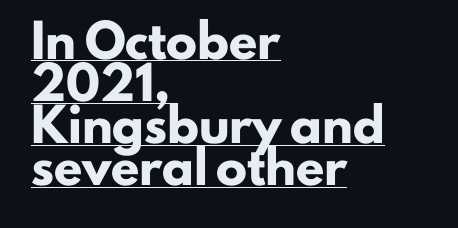
{"serif": "no", "italic": "no", "bold": "yes", "weight": "heavy", "width": "normal", "stroke_contrast": "low", "x_height": "small", "monospaced": "no", "underline": "yes", "align": "left", "line_spacing": "normal", "line_spacing_ratio": 1.36, "letter_spacing": "normal", "letter_spacing_em": 0.0, "glyph_px": 31}
